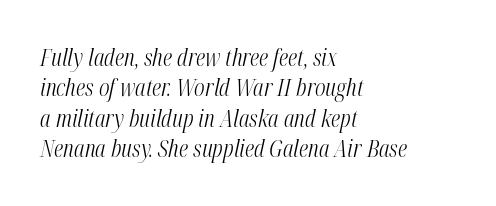
The image shows 24 px text type, italic (leaning right); set left-aligned, normal line spacing (1.27x), normal letter spacing, not underlined.
